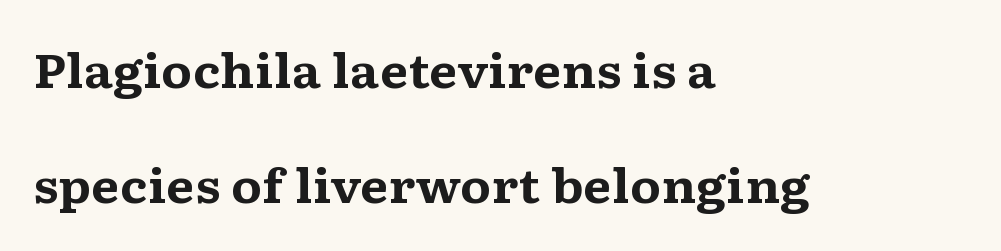
{"serif": "yes", "italic": "no", "bold": "yes", "weight": "bold", "width": "wide", "stroke_contrast": "medium", "x_height": "medium", "monospaced": "no", "underline": "no", "align": "left", "line_spacing": "loose", "line_spacing_ratio": 2.49, "letter_spacing": "normal", "letter_spacing_em": 0.0, "glyph_px": 46}
